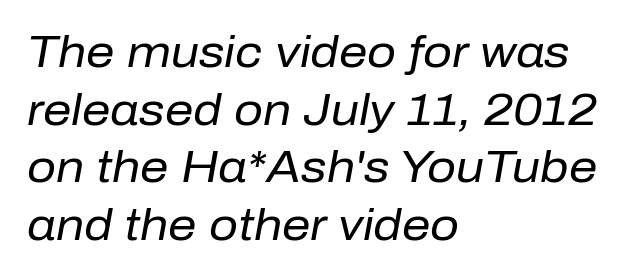
Letters rest on an invisible, unmarked baseline. The glyphs look as if they've been sheared to an angle. Successive baselines arrive at the customary interval. The strokes carry an ordinary text weight at most. The rag falls on the right side of this text block.
